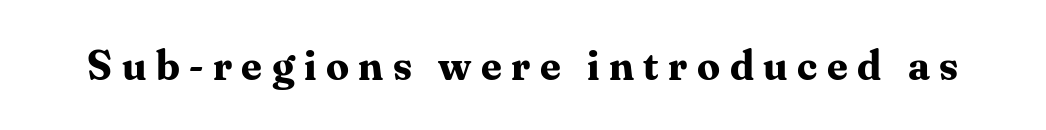
{"serif": "yes", "italic": "no", "bold": "yes", "weight": "bold", "width": "normal", "stroke_contrast": "medium", "x_height": "medium", "monospaced": "no", "underline": "no", "letter_spacing": "wide", "letter_spacing_em": 0.23, "glyph_px": 41}
